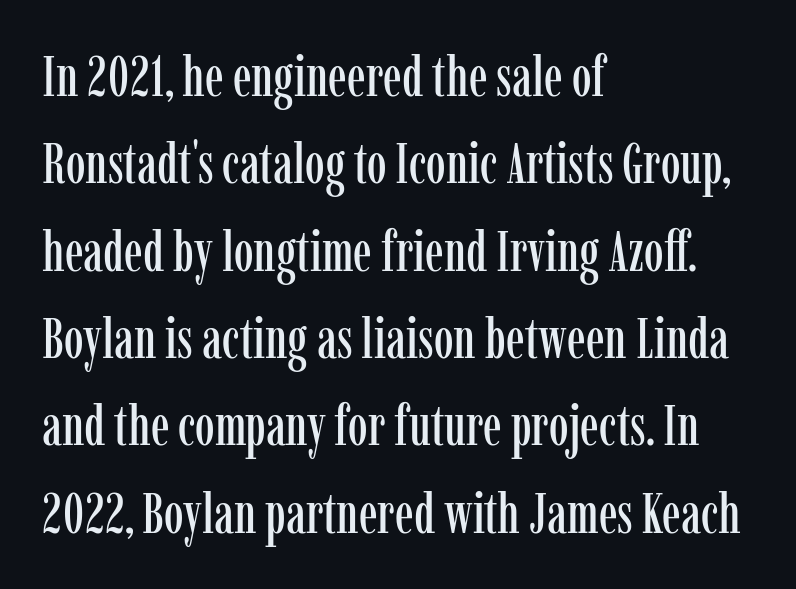
Nobody touched the tracking dial on this one. Examine the stroke ends and you'll spot serifs. Type without underlining. A typesetter would call this proportional, since set widths differ per character.
